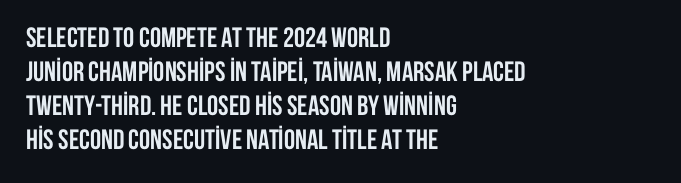
Q: Is the text bold? A: Yes.
Q: Is the text italic (slanted)? A: No, it is upright.
Q: Is the typeface a serif or a sans-serif typeface? A: Sans-serif.
Q: Is the text underlined? A: No.
Q: How is the paragraph aligned? A: Left-aligned.
Q: Is the spacing between letters normal or unusually wide? A: Normal.
Q: Width (condensed, normal, or wide)? A: Condensed.
Q: Stroke contrast? A: Low.
Q: x-height? A: Large.
Q: Monospaced? A: No.
